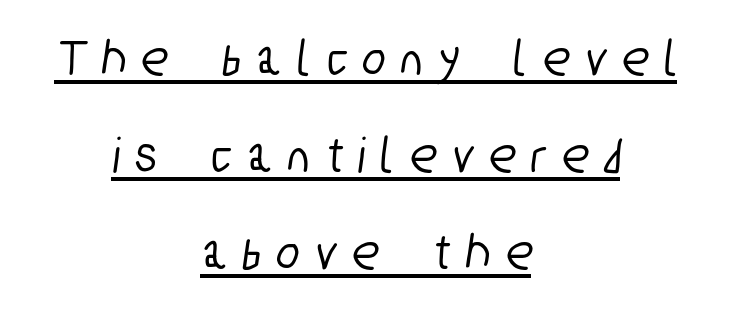
Q: Is the typeface a serif or a sans-serif typeface? A: Sans-serif.
Q: Is the text underlined? A: Yes.
Q: How is the paragraph aligned? A: Centered.
Q: Is the spacing between letters normal or unusually wide? A: Unusually wide.
Q: Width (condensed, normal, or wide)? A: Condensed.
Q: Stroke contrast? A: Low.
Q: x-height? A: Medium.
Q: Monospaced? A: No.
